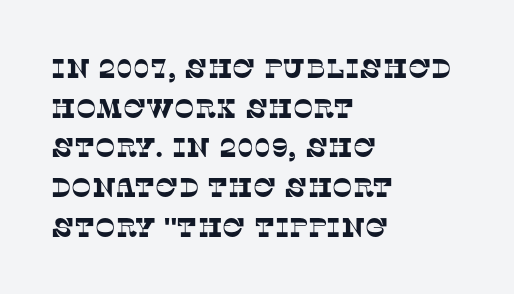
The image shows 27 px text type; set left-aligned, normal line spacing (1.47x), normal letter spacing, not underlined.
